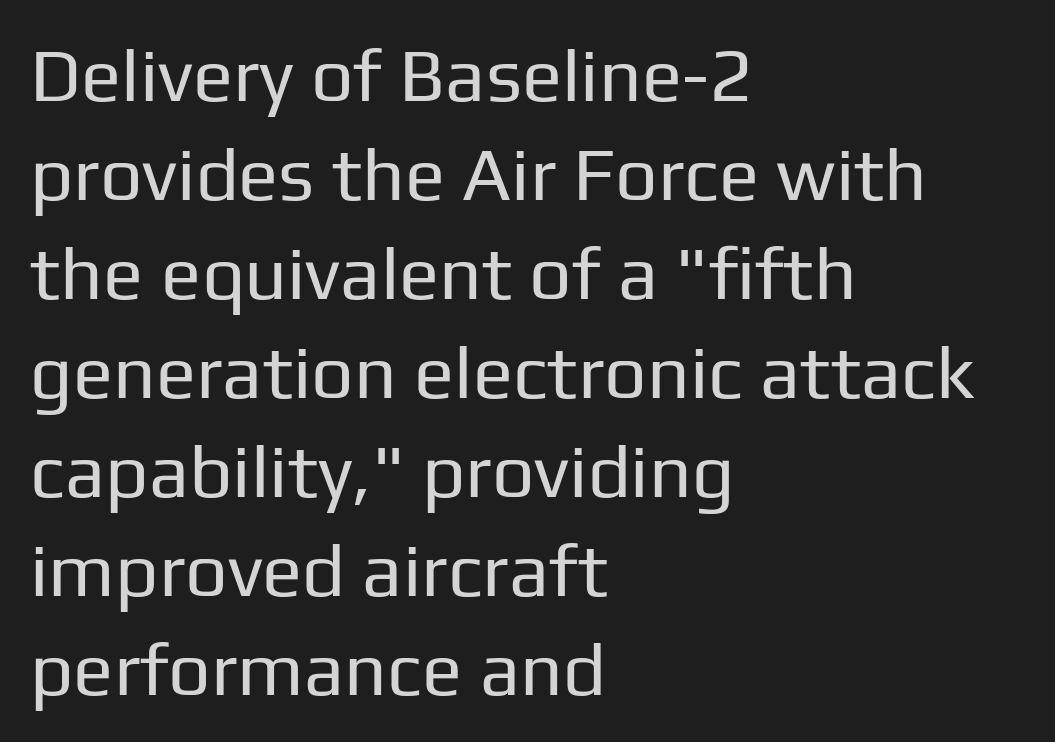
{"serif": "no", "italic": "no", "bold": "no", "weight": "regular", "width": "normal", "stroke_contrast": "low", "x_height": "medium", "monospaced": "no", "underline": "no", "align": "left", "line_spacing": "normal", "line_spacing_ratio": 1.32, "letter_spacing": "normal", "letter_spacing_em": 0.0, "glyph_px": 75}
